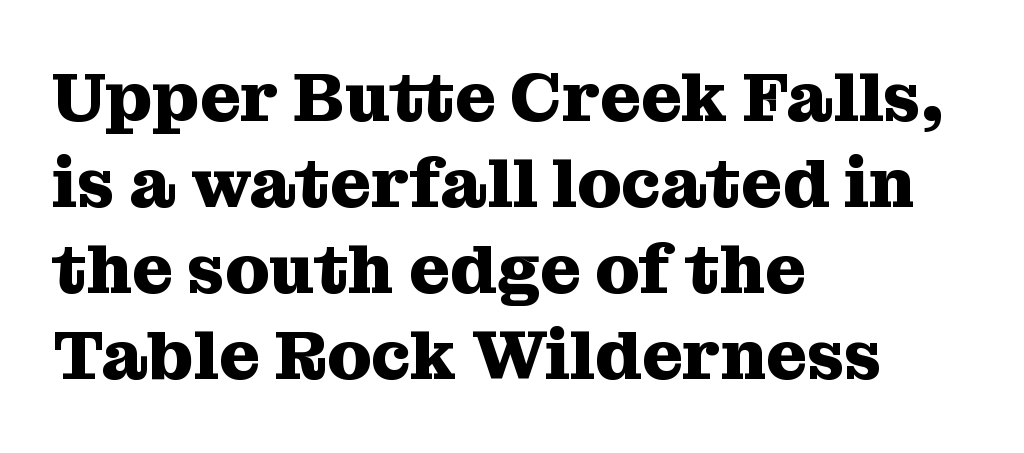
{"serif": "yes", "italic": "no", "bold": "yes", "weight": "heavy", "width": "normal", "stroke_contrast": "medium", "x_height": "medium", "monospaced": "no", "underline": "no", "align": "left", "line_spacing_ratio": 1.23, "letter_spacing": "normal", "letter_spacing_em": 0.0, "glyph_px": 70}
